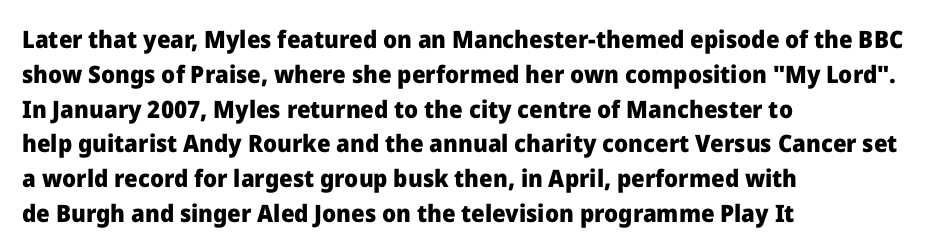
Nope, not italic — everything's standing straight. The passage shown has conventional tracking throughout. Bold? Absolutely — the strokes are thick and heavy. If you drew a ruler down the left edge, every line would touch it. The gap between lines stays unmarked. Horizontal bands of white between lines are of average thickness.
